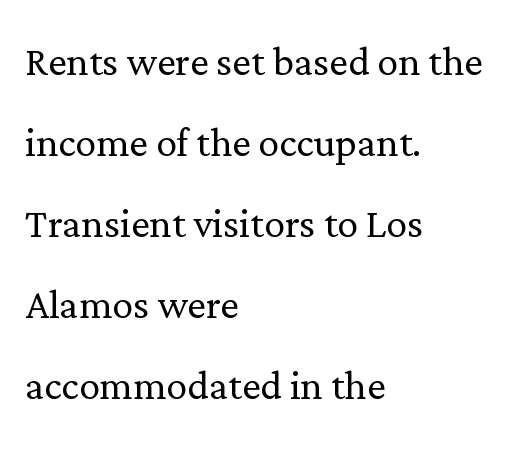
{"serif": "yes", "italic": "no", "bold": "no", "weight": "light", "width": "normal", "stroke_contrast": "low", "x_height": "medium", "monospaced": "no", "underline": "no", "align": "left", "line_spacing": "normal", "line_spacing_ratio": 1.56, "letter_spacing": "normal", "letter_spacing_em": 0.0, "glyph_px": 52}
